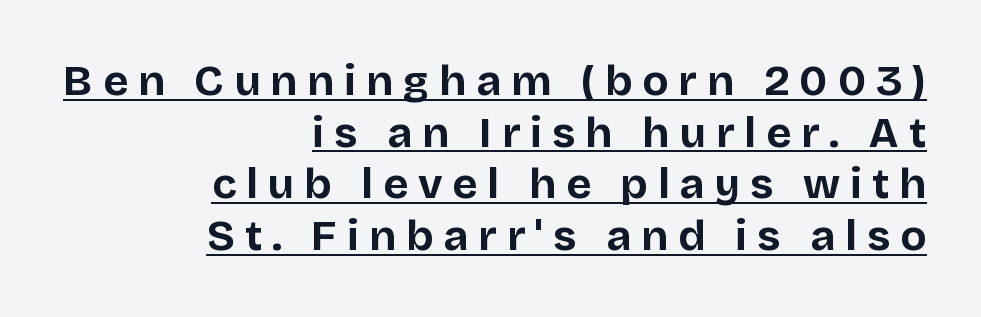
Q: Is the text bold? A: Yes.
Q: Is the text italic (slanted)? A: No, it is upright.
Q: Is the typeface a serif or a sans-serif typeface? A: Sans-serif.
Q: Is the text underlined? A: Yes.
Q: How is the paragraph aligned? A: Right-aligned.
Q: Is the spacing between letters normal or unusually wide? A: Unusually wide.
Q: Width (condensed, normal, or wide)? A: Normal.
Q: Stroke contrast? A: Low.
Q: x-height? A: Large.
Q: Monospaced? A: No.
